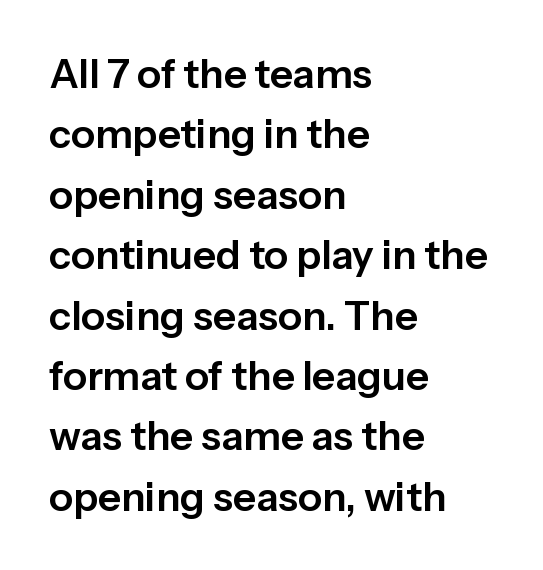
{"serif": "no", "italic": "no", "width": "normal", "stroke_contrast": "low", "x_height": "medium", "monospaced": "no", "underline": "no", "align": "left", "line_spacing": "normal", "line_spacing_ratio": 1.51, "letter_spacing": "normal", "letter_spacing_em": 0.0, "glyph_px": 40}
